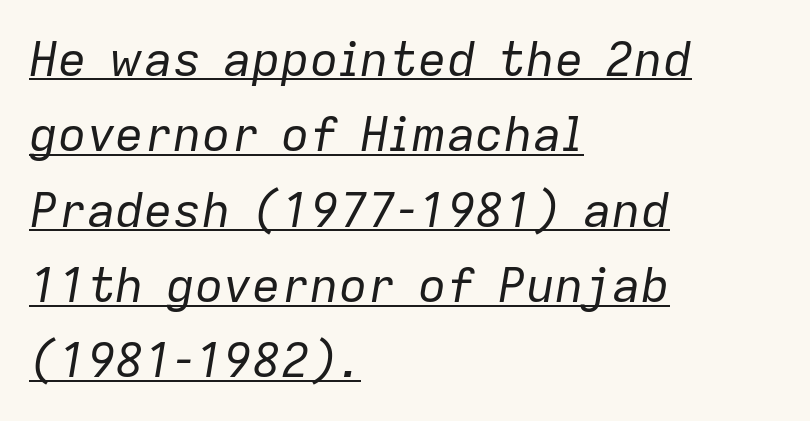
The image shows 48 px regular-weight type, italic (leaning right); set left-aligned, normal line spacing (1.57x), normal letter spacing, underlined; low stroke contrast and a medium x-height.
